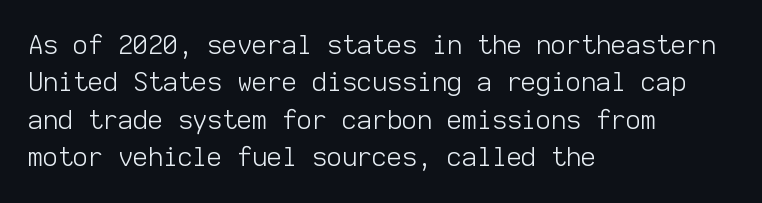
Is the letter spacing exaggerated? No — it looks like the ordinary default. This block has exactly the height ordinary leading produces. This is the regular roman posture of the typeface. Weight: not bold — regular or lighter.
